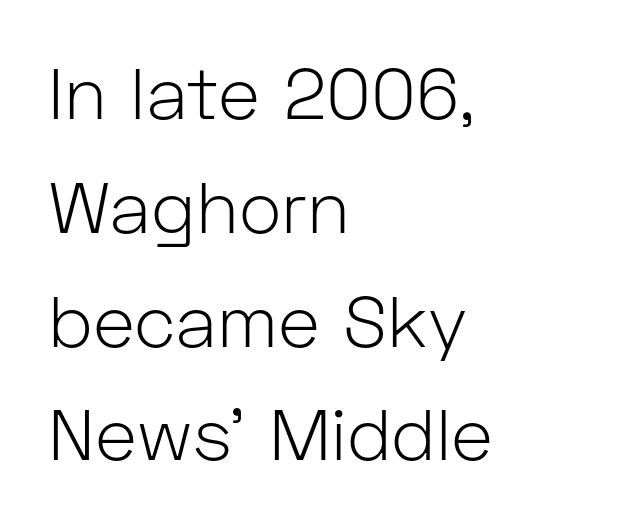
The image shows 72 px light sans-serif type, upright; set left-aligned, normal line spacing (1.58x), normal letter spacing, not underlined; low stroke contrast and a medium x-height.
